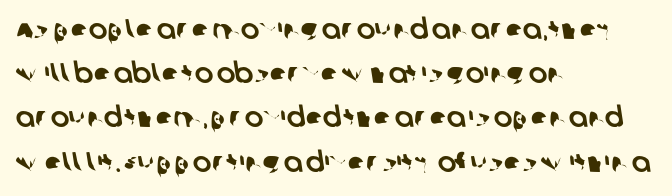
{"serif": "no", "width": "normal", "stroke_contrast": "low", "x_height": "large", "monospaced": "no", "underline": "no", "align": "left", "line_spacing": "normal", "line_spacing_ratio": 1.58, "letter_spacing": "normal", "letter_spacing_em": 0.0, "glyph_px": 28}
